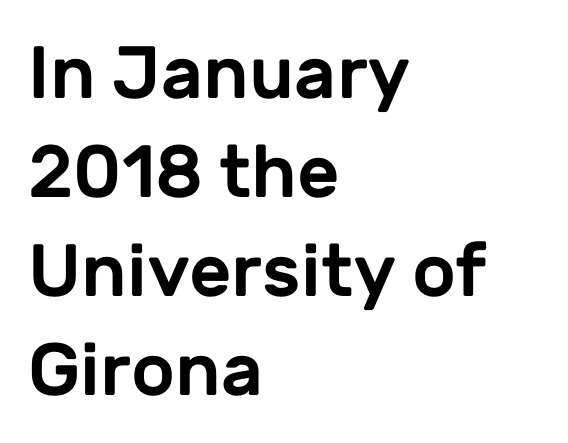
This is roman type, the default non-slanted kind. Is the block centered? No — it sits flush against the left margin. Is this a fixed-width face? No — the glyphs have proportional, varying widths. The letterforms sit shoulder to shoulder at normal distance.
